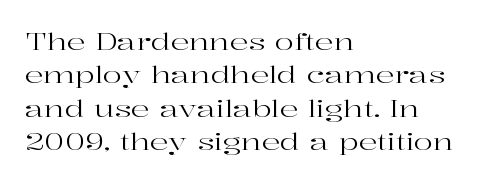
{"italic": "no", "bold": "no", "underline": "no", "align": "left", "line_spacing": "normal", "line_spacing_ratio": 1.45, "letter_spacing": "normal", "letter_spacing_em": 0.0, "glyph_px": 23}
